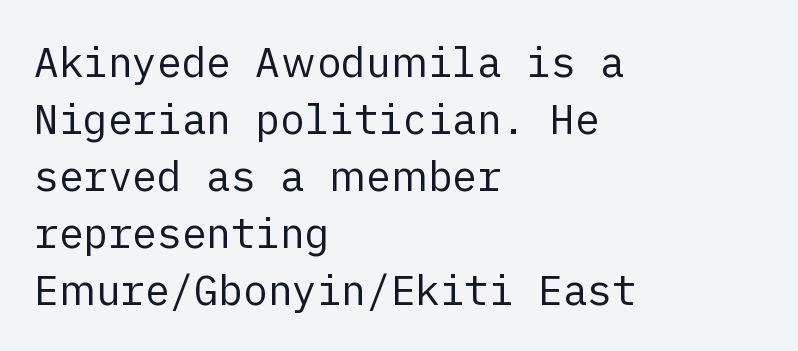
{"serif": "no", "italic": "no", "bold": "no", "weight": "regular", "width": "normal", "stroke_contrast": "low", "x_height": "medium", "underline": "no", "align": "left", "line_spacing": "normal", "line_spacing_ratio": 1.39, "letter_spacing": "normal", "letter_spacing_em": 0.0, "glyph_px": 41}
